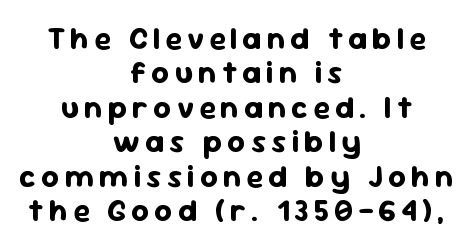
{"serif": "no", "italic": "no", "bold": "yes", "weight": "bold", "width": "normal", "stroke_contrast": "low", "x_height": "medium", "monospaced": "no", "underline": "no", "align": "center", "line_spacing": "tight", "line_spacing_ratio": 1.11, "glyph_px": 31}
